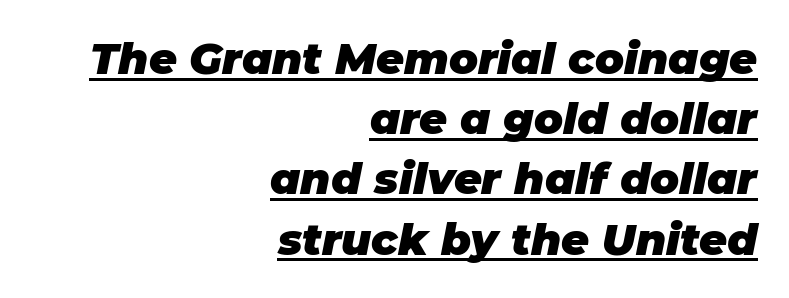
Q: Is the text bold? A: Yes.
Q: Is the text italic (slanted)? A: Yes, it leans right by about 11 degrees.
Q: Is the text underlined? A: Yes.
Q: How is the paragraph aligned? A: Right-aligned.
Q: Is the spacing between letters normal or unusually wide? A: Normal.
Q: Is the spacing between lines tight, normal or loose? A: Normal.
Q: Width (condensed, normal, or wide)? A: Normal.
Q: Stroke contrast? A: Low.
Q: x-height? A: Large.
Q: Monospaced? A: No.
